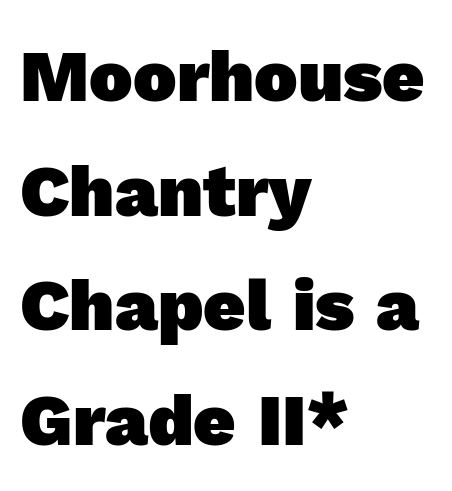
{"serif": "no", "bold": "yes", "weight": "heavy", "width": "normal", "x_height": "medium", "monospaced": "no", "underline": "no", "align": "left", "line_spacing": "normal", "line_spacing_ratio": 1.57, "letter_spacing": "normal", "letter_spacing_em": 0.0, "glyph_px": 73}
